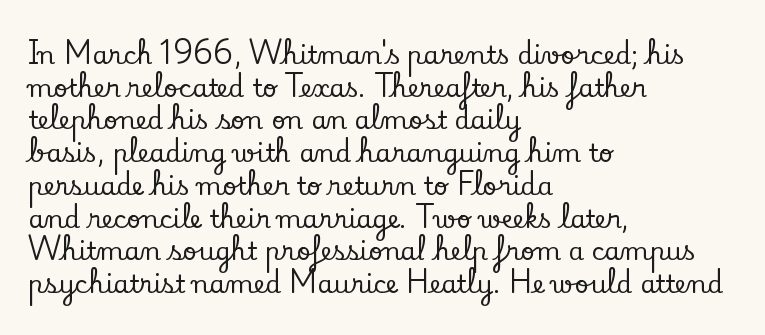
{"italic": "no", "underline": "no", "align": "left", "line_spacing": "normal", "line_spacing_ratio": 1.31, "letter_spacing": "normal", "letter_spacing_em": 0.0, "glyph_px": 25}
